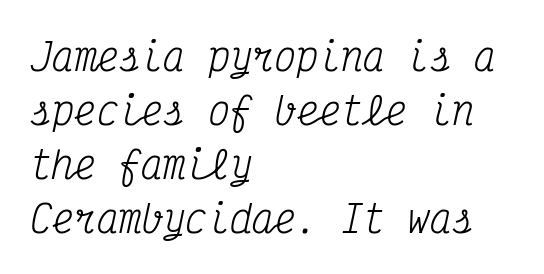
Q: Is the text bold? A: No.
Q: Is the text italic (slanted)? A: Yes, it leans right by about 12 degrees.
Q: Is the typeface a serif or a sans-serif typeface? A: Serif.
Q: Is the text underlined? A: No.
Q: How is the paragraph aligned? A: Left-aligned.
Q: Is the spacing between letters normal or unusually wide? A: Normal.
Q: Is the spacing between lines tight, normal or loose? A: Normal.
Q: Width (condensed, normal, or wide)? A: Condensed.
Q: Stroke contrast? A: Medium.
Q: x-height? A: Medium.
Q: Monospaced? A: Yes.
